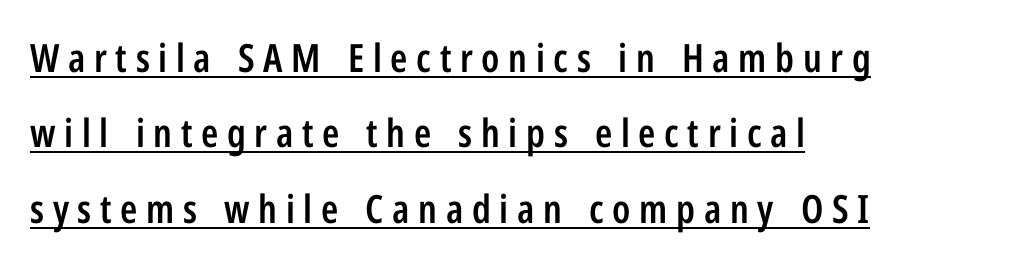
Beneath each row of characters lies a ruled line. A roman cut, with each character standing at attention. A classic flush-left, rag-right setting is used for this passage. Look at the stroke-to-counter ratio: somewhat heavy, a semibold.
